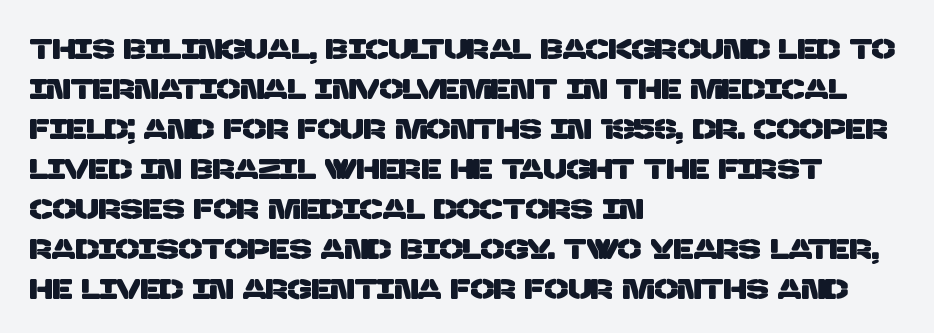
The image shows 28 px sans-serif type; set left-aligned, normal line spacing (1.43x), normal letter spacing, not underlined; low stroke contrast and a large x-height.
